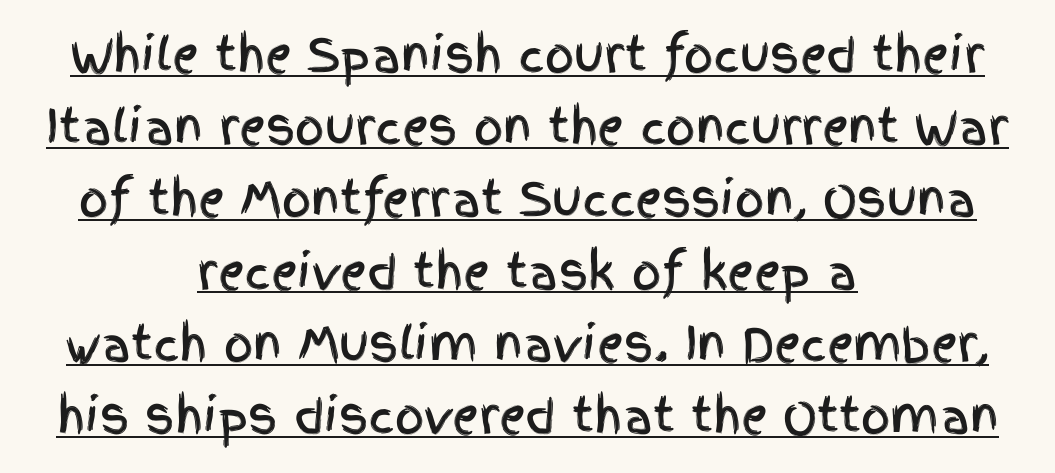
Spacing verdict: proportional, widths tailored to each character. This is underlined copy, the kind a proofreader might mark for attention. The space between consecutive lines is moderate. In terms of letterspacing, this is plain default setting.
